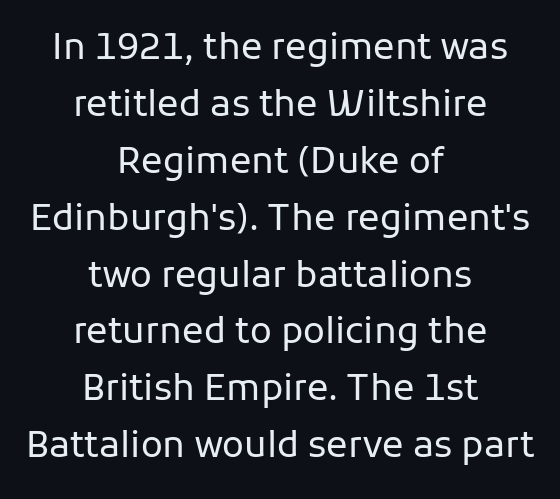
Q: Is the text bold? A: No.
Q: Is the text italic (slanted)? A: No, it is upright.
Q: Is the typeface a serif or a sans-serif typeface? A: Sans-serif.
Q: Is the text underlined? A: No.
Q: How is the paragraph aligned? A: Centered.
Q: Is the spacing between letters normal or unusually wide? A: Normal.
Q: Is the spacing between lines tight, normal or loose? A: Normal.
Q: Width (condensed, normal, or wide)? A: Normal.
Q: Stroke contrast? A: Low.
Q: x-height? A: Medium.
Q: Monospaced? A: No.
